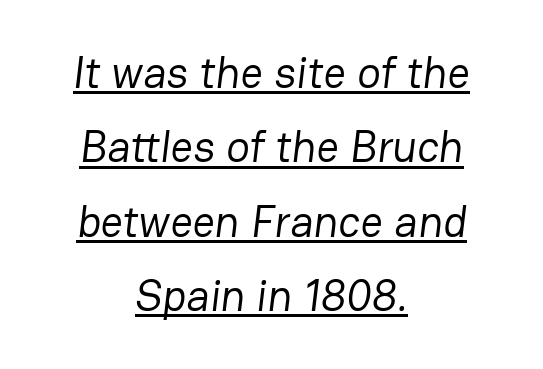
Q: Is the text bold? A: No.
Q: Is the typeface a serif or a sans-serif typeface? A: Sans-serif.
Q: Is the text underlined? A: Yes.
Q: How is the paragraph aligned? A: Centered.
Q: Is the spacing between letters normal or unusually wide? A: Normal.
Q: Is the spacing between lines tight, normal or loose? A: Normal.
Q: Width (condensed, normal, or wide)? A: Normal.
Q: Stroke contrast? A: Low.
Q: x-height? A: Medium.
Q: Monospaced? A: No.
